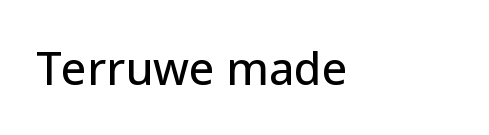
Q: Is the text italic (slanted)? A: No, it is upright.
Q: Is the typeface a serif or a sans-serif typeface? A: Sans-serif.
Q: Is the text underlined? A: No.
Q: How is the paragraph aligned? A: Left-aligned.
Q: Is the spacing between letters normal or unusually wide? A: Normal.
Q: Width (condensed, normal, or wide)? A: Normal.
Q: Stroke contrast? A: Low.
Q: x-height? A: Medium.
Q: Monospaced? A: No.
